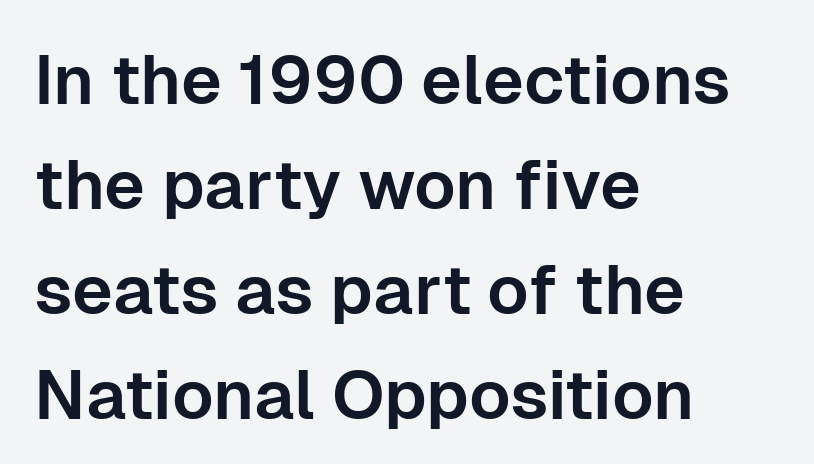
Normally led — the rows are evenly, conventionally spaced. Every row of glyphs begins at an identical x-position on the left. Is this a fixed-width face? No — the glyphs have proportional, varying widths. Check under the words: just untouched page. The glyphs in this specimen are sans serif. Students, note that the glyphs here touch the page at normal intervals.
